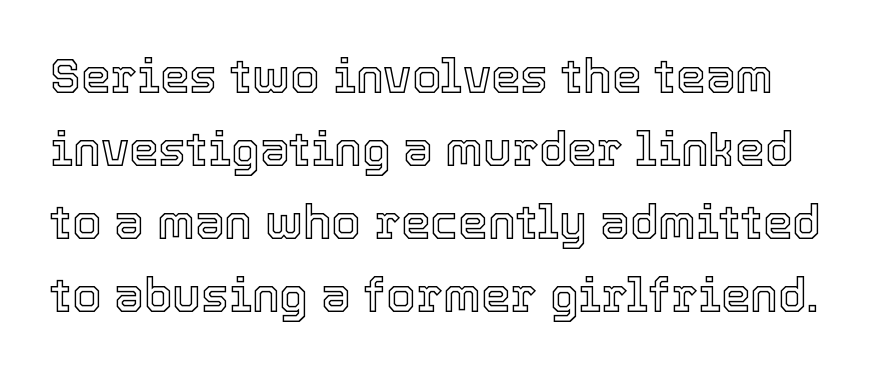
Q: Is the text italic (slanted)? A: No, it is upright.
Q: Is the text underlined? A: No.
Q: Is the spacing between letters normal or unusually wide? A: Normal.
Q: Is the spacing between lines tight, normal or loose? A: Normal.
Q: Width (condensed, normal, or wide)? A: Normal.
Q: x-height? A: Medium.
Q: Monospaced? A: No.
